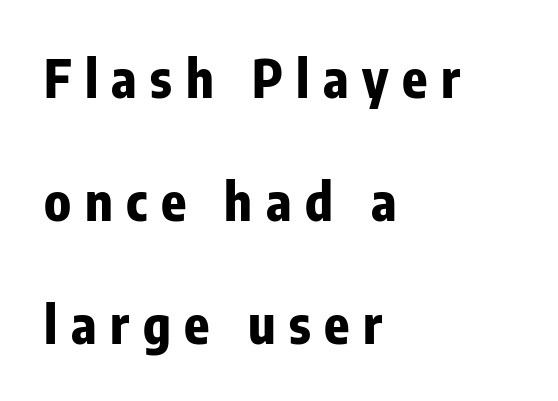
Q: Is the text bold? A: Yes.
Q: Is the text italic (slanted)? A: No, it is upright.
Q: Is the typeface a serif or a sans-serif typeface? A: Sans-serif.
Q: Is the text underlined? A: No.
Q: How is the paragraph aligned? A: Left-aligned.
Q: Is the spacing between letters normal or unusually wide? A: Unusually wide.
Q: Is the spacing between lines tight, normal or loose? A: Loose.
Q: Width (condensed, normal, or wide)? A: Condensed.
Q: Stroke contrast? A: Low.
Q: x-height? A: Medium.
Q: Monospaced? A: No.
